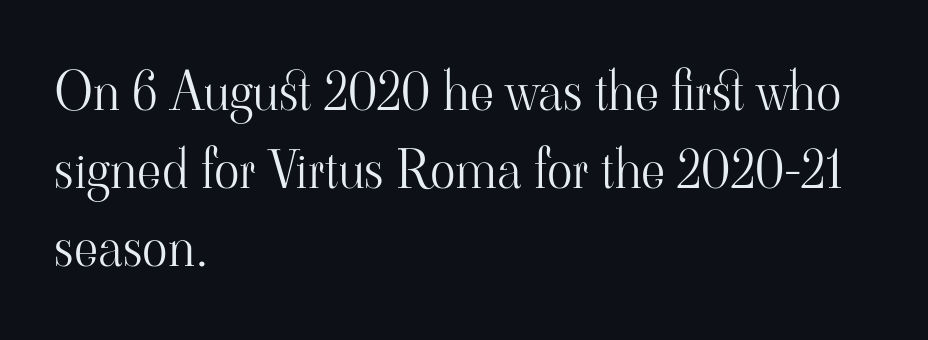
{"serif": "yes", "italic": "no", "bold": "no", "weight": "light", "width": "normal", "stroke_contrast": "high", "x_height": "small", "monospaced": "no", "underline": "no", "align": "left", "line_spacing": "normal", "line_spacing_ratio": 1.47, "letter_spacing": "normal", "letter_spacing_em": 0.0, "glyph_px": 53}
